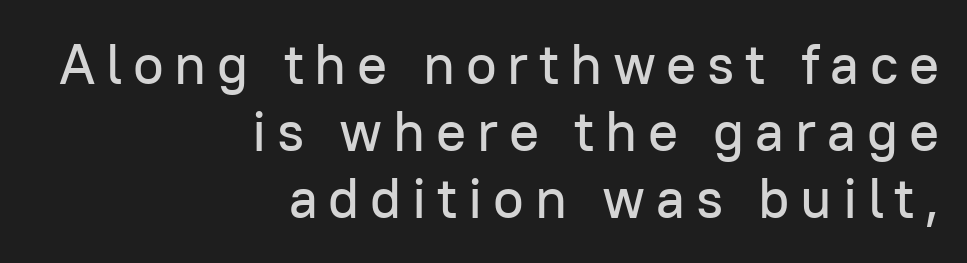
Q: Is the text italic (slanted)? A: No, it is upright.
Q: Is the typeface a serif or a sans-serif typeface? A: Sans-serif.
Q: Is the text underlined? A: No.
Q: How is the paragraph aligned? A: Right-aligned.
Q: Width (condensed, normal, or wide)? A: Normal.
Q: Stroke contrast? A: Low.
Q: x-height? A: Medium.
Q: Monospaced? A: No.
